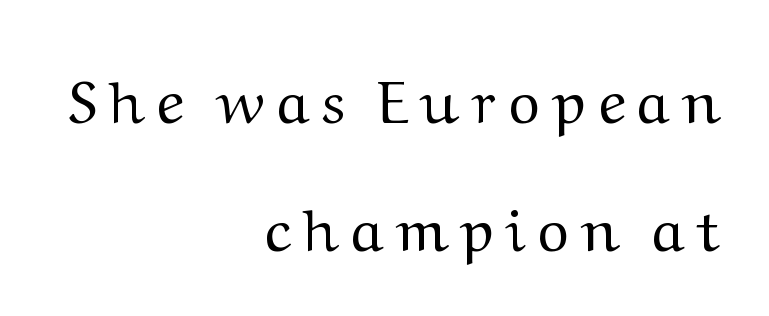
Each word looks stretched out because of the extra space between its letters. A quiet, ordinary-to-light weight characterises the typeface. Vertically, the passage feels expansive, rows floating well apart. The letters carry serifs — small finishing strokes at the ends of their stems.
